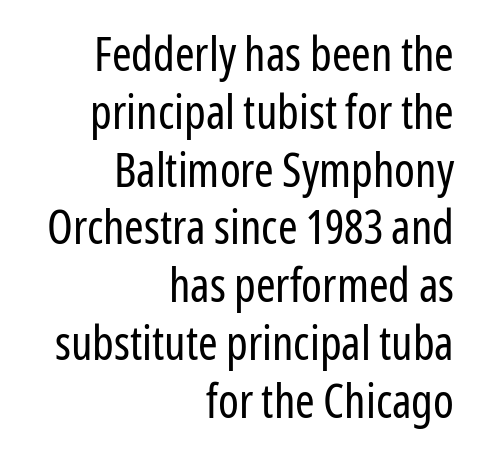
The image shows 47 px regular-weight, condensed sans-serif type, upright; set right-aligned, line spacing 1.23x, normal letter spacing, not underlined; low stroke contrast and a medium x-height.
